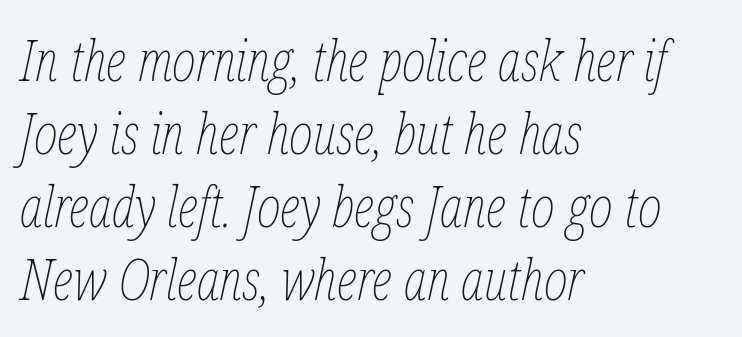
The designer left line spacing at the default. Stem width sits at or under what a default text font uses. These lines stack with their left ends in a neat column. Words appear dense and cohesive because spacing is normal.
